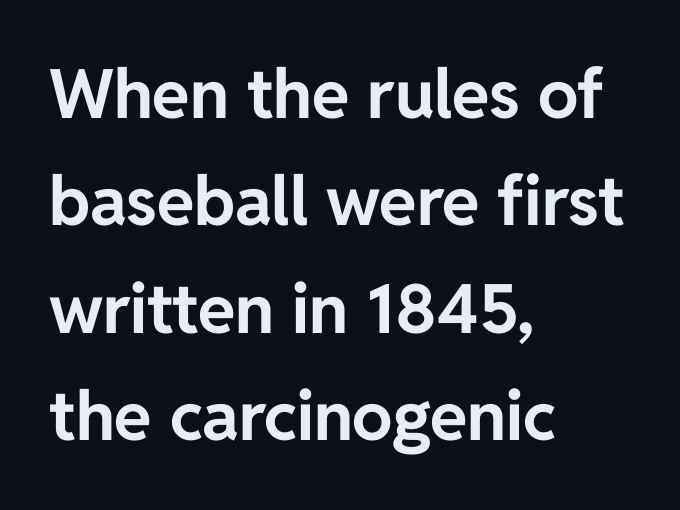
{"serif": "no", "italic": "no", "bold": "yes", "weight": "bold", "width": "normal", "stroke_contrast": "low", "x_height": "medium", "monospaced": "no", "underline": "no", "align": "left", "line_spacing": "normal", "line_spacing_ratio": 1.58, "letter_spacing": "normal", "letter_spacing_em": 0.0, "glyph_px": 68}
